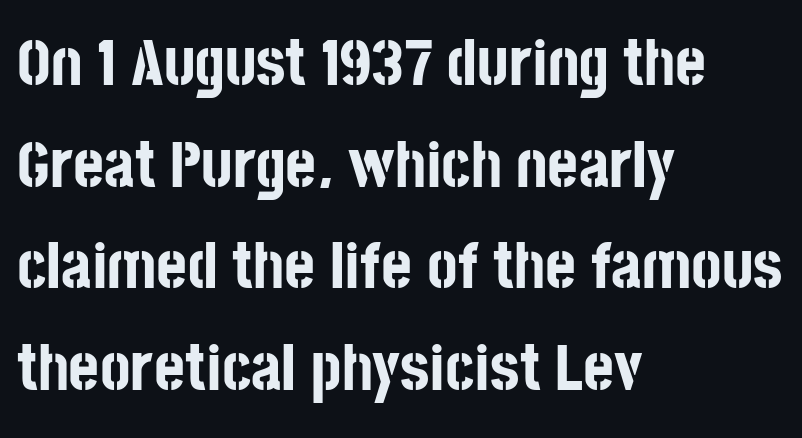
Teacher's note: observe the even left margin — that is flush-left alignment. Pretty heavy lettering here — definitely bold. Regarding serifs, this sample does without them. Summary of vertical rhythm: regular, with standard interline spacing.
